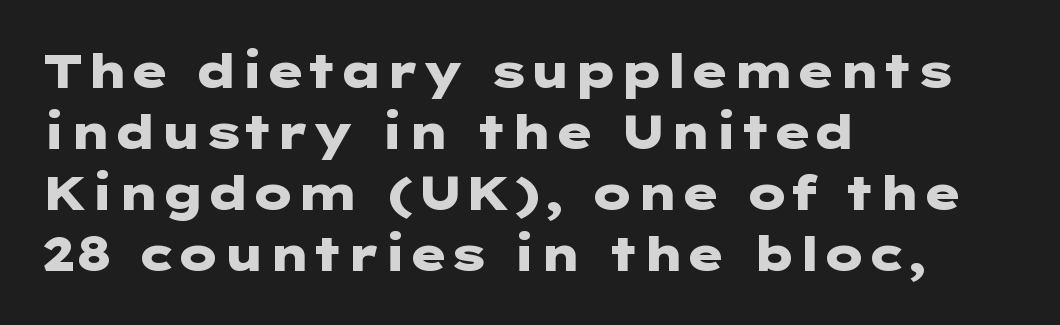
Quick note: interline space is typical. Observe the absence of serifs on each vertical stroke in this sample. The gaps between neighbouring characters are ordinary and unremarkable. The gap between lines stays unmarked.
